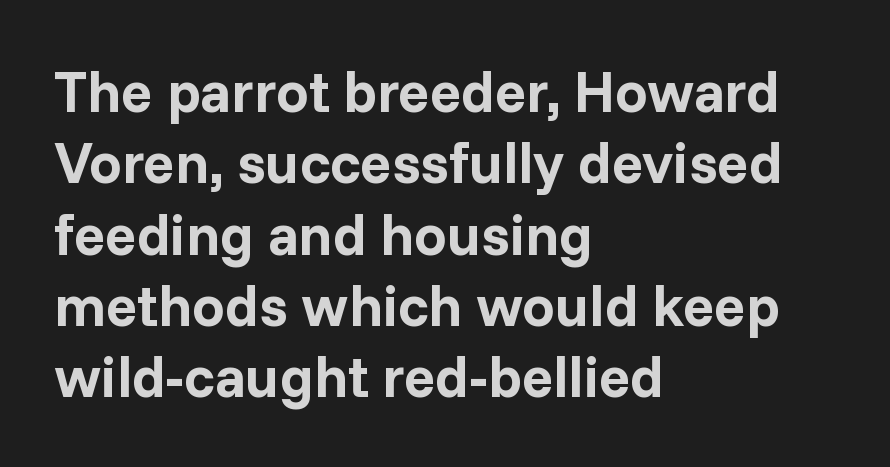
Q: Is the text bold? A: Yes.
Q: Is the text italic (slanted)? A: No, it is upright.
Q: Is the typeface a serif or a sans-serif typeface? A: Sans-serif.
Q: Is the text underlined? A: No.
Q: How is the paragraph aligned? A: Left-aligned.
Q: Is the spacing between letters normal or unusually wide? A: Normal.
Q: Width (condensed, normal, or wide)? A: Normal.
Q: Stroke contrast? A: Low.
Q: x-height? A: Medium.
Q: Monospaced? A: No.
